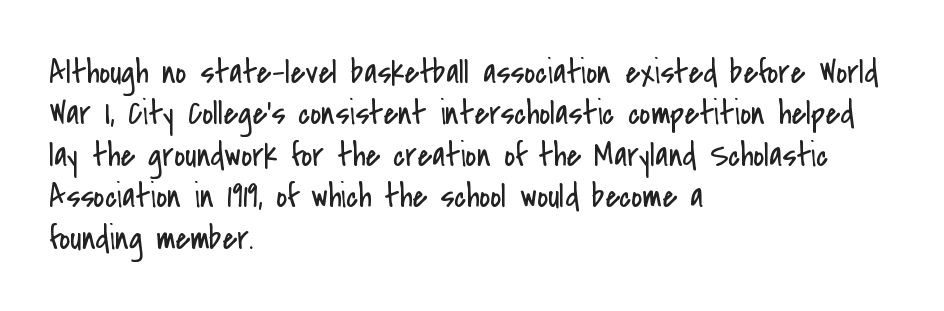
Q: Is the text bold? A: No.
Q: Is the text italic (slanted)? A: No, it is upright.
Q: Is the typeface a serif or a sans-serif typeface? A: Sans-serif.
Q: Is the text underlined? A: No.
Q: How is the paragraph aligned? A: Left-aligned.
Q: Is the spacing between letters normal or unusually wide? A: Normal.
Q: Width (condensed, normal, or wide)? A: Condensed.
Q: Stroke contrast? A: Low.
Q: x-height? A: Small.
Q: Monospaced? A: No.
